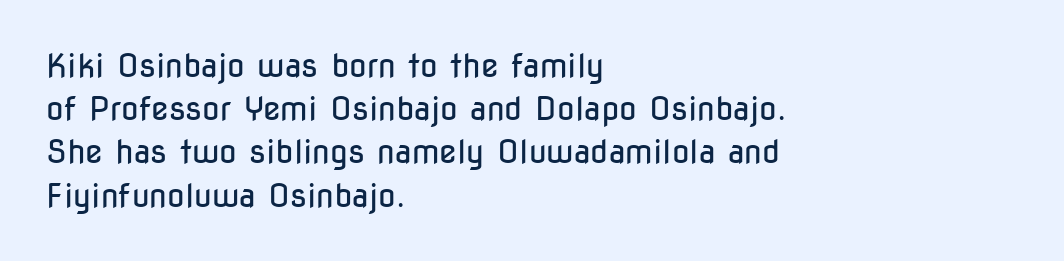
{"serif": "no", "italic": "no", "bold": "no", "weight": "regular", "width": "condensed", "stroke_contrast": "low", "x_height": "medium", "monospaced": "no", "underline": "no", "align": "left", "line_spacing": "normal", "line_spacing_ratio": 1.35, "letter_spacing": "normal", "letter_spacing_em": 0.0, "glyph_px": 32}
